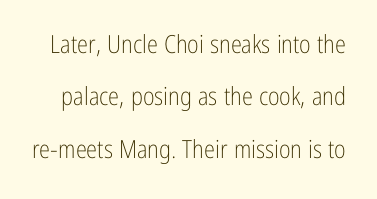
The image shows 25 px text type, upright; set loose line spacing (2.1x), normal letter spacing, not underlined.
